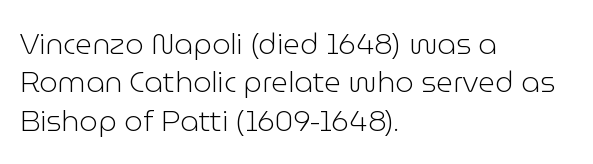
{"serif": "no", "italic": "no", "bold": "no", "weight": "light", "width": "normal", "stroke_contrast": "low", "x_height": "medium", "monospaced": "no", "underline": "no", "align": "left", "line_spacing": "normal", "line_spacing_ratio": 1.32, "letter_spacing": "normal", "letter_spacing_em": 0.0, "glyph_px": 29}
